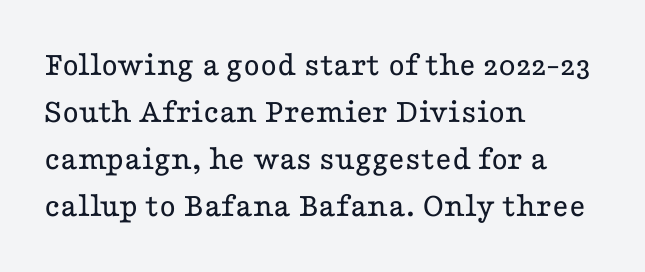
{"serif": "yes", "italic": "no", "bold": "no", "weight": "regular", "width": "wide", "stroke_contrast": "low", "x_height": "medium", "monospaced": "no", "underline": "no", "align": "left", "line_spacing": "normal", "line_spacing_ratio": 1.34, "letter_spacing": "normal", "letter_spacing_em": 0.0, "glyph_px": 35}
